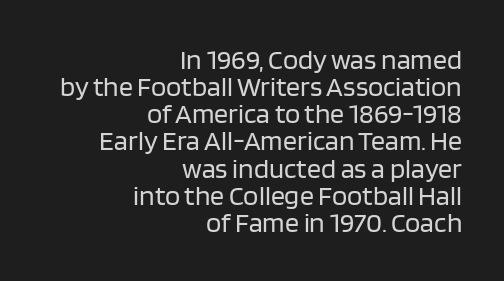
{"serif": "no", "italic": "no", "bold": "no", "weight": "regular", "width": "normal", "stroke_contrast": "low", "x_height": "large", "monospaced": "no", "underline": "no", "align": "right", "line_spacing": "tight", "line_spacing_ratio": 0.97, "letter_spacing": "normal", "letter_spacing_em": 0.0, "glyph_px": 28}
